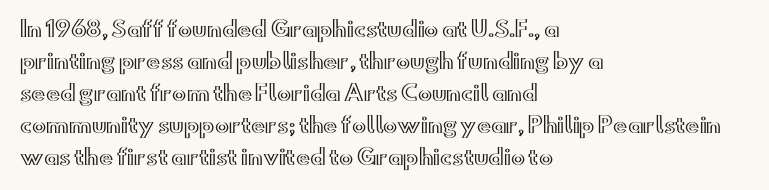
Spacing between characters is what you'd get straight out of the box. This sample is left-justified, so line endings fall wherever the words run out. Has an underline been added? It has not. Evenly set lines give the paragraph a standard silhouette. You can tell it's not italic because the verticals are truly vertical.
